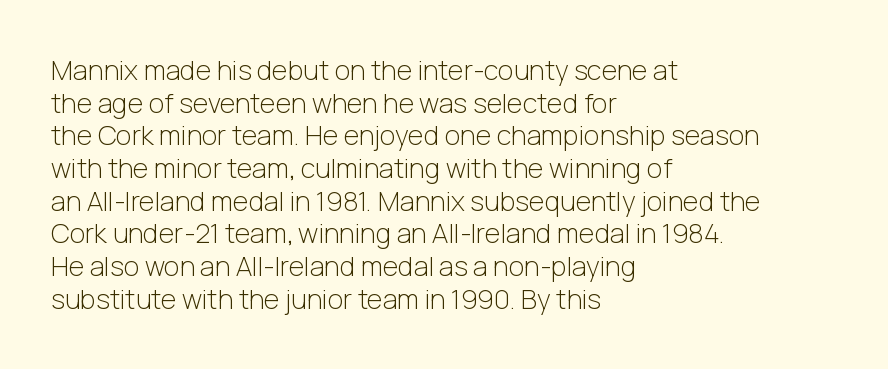
The image shows 27 px text type, upright; set left-aligned, line spacing 1.21x, normal letter spacing, not underlined.
